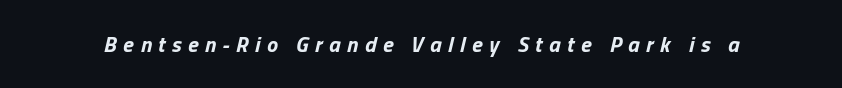
{"italic": "yes", "lean": "right", "slant_degrees": 13, "bold": "yes", "underline": "no", "letter_spacing": "wide", "letter_spacing_em": 0.3, "glyph_px": 22}
